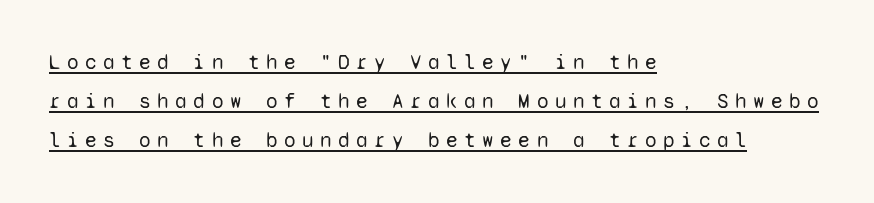
{"italic": "no", "bold": "no", "underline": "yes", "align": "left", "line_spacing_ratio": 1.86, "letter_spacing": "wide", "letter_spacing_em": 0.31, "glyph_px": 21}
